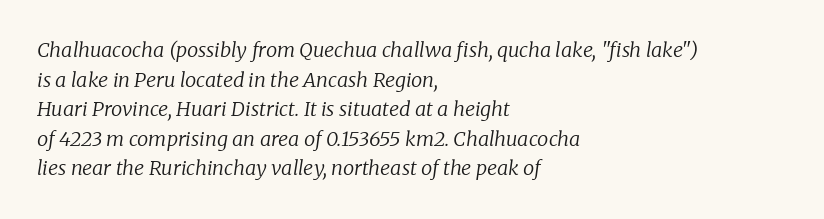
Vertically, the passage feels balanced, rows spaced as you'd expect. The baseline area is clear. Every character sits at an angle, as italics do. The letters sit at their default tracking, neither squeezed nor spread.
